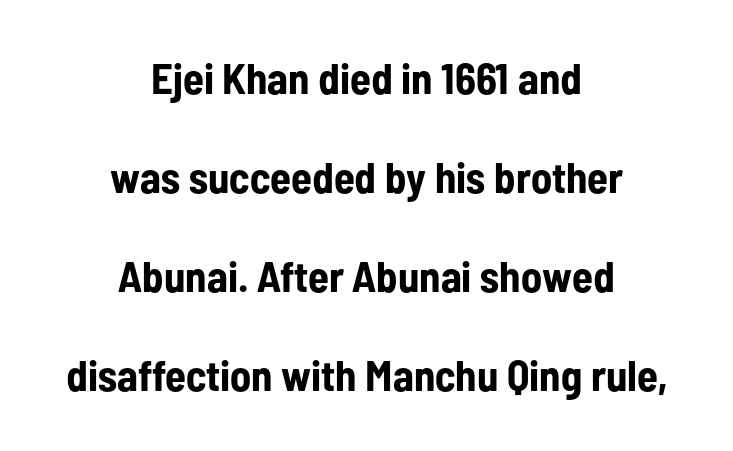
{"serif": "no", "italic": "no", "bold": "yes", "weight": "bold", "width": "condensed", "stroke_contrast": "low", "x_height": "medium", "monospaced": "no", "underline": "no", "align": "center", "line_spacing": "loose", "line_spacing_ratio": 2.3, "letter_spacing": "normal", "letter_spacing_em": 0.0, "glyph_px": 43}
